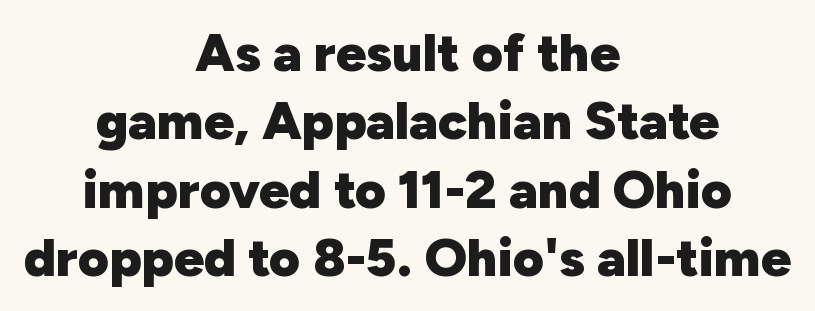
Nope, not italic — everything's standing straight. Typeset on center — no edge is straight. Students, observe: this is what conventionally led text looks like. Bold? Absolutely — the strokes are thick and heavy.
